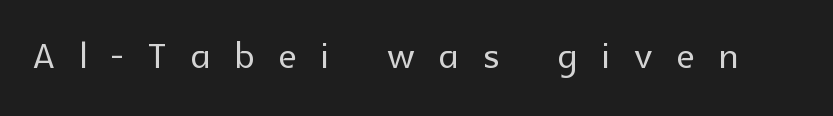
The type family on display is of the sans-serif kind. The axis of the letterforms is exactly vertical. Here the designer chose a conventional face with non-uniform glyph widths. Clear beneath every line of the passage. The type is letterspaced generously, with wide tracking.
